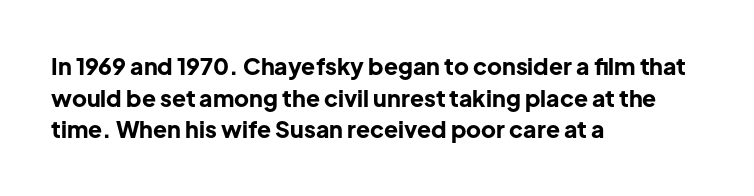
The image shows 23 px bold type, upright; set left-aligned, normal line spacing (1.37x), normal letter spacing, not underlined.
